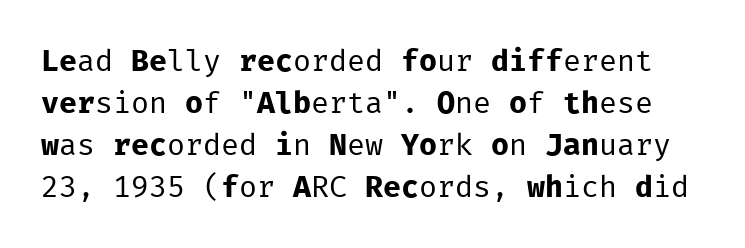
Q: Is the text bold? A: No.
Q: Is the text italic (slanted)? A: No, it is upright.
Q: Is the typeface a serif or a sans-serif typeface? A: Sans-serif.
Q: Is the text underlined? A: No.
Q: Is the spacing between letters normal or unusually wide? A: Normal.
Q: Is the spacing between lines tight, normal or loose? A: Normal.
Q: Width (condensed, normal, or wide)? A: Normal.
Q: Stroke contrast? A: Low.
Q: x-height? A: Medium.
Q: Monospaced? A: Yes.
